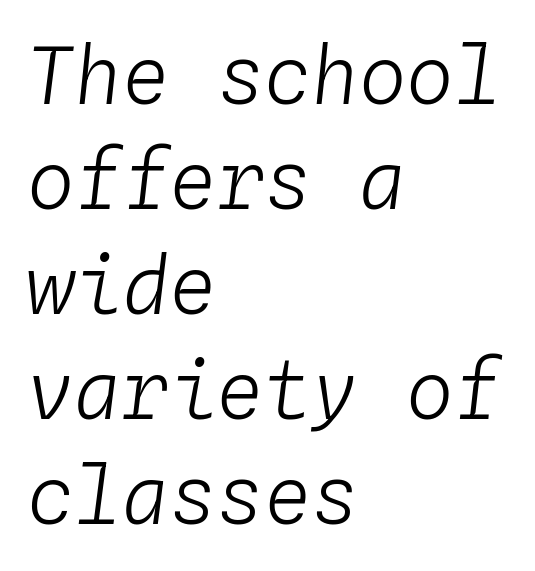
Q: Is the text bold? A: No.
Q: Is the text italic (slanted)? A: Yes, it leans right by about 4 degrees.
Q: Is the text underlined? A: No.
Q: How is the paragraph aligned? A: Left-aligned.
Q: Is the spacing between letters normal or unusually wide? A: Normal.
Q: Is the spacing between lines tight, normal or loose? A: Normal.
Q: Width (condensed, normal, or wide)? A: Normal.
Q: Stroke contrast? A: Low.
Q: x-height? A: Medium.
Q: Monospaced? A: Yes.
